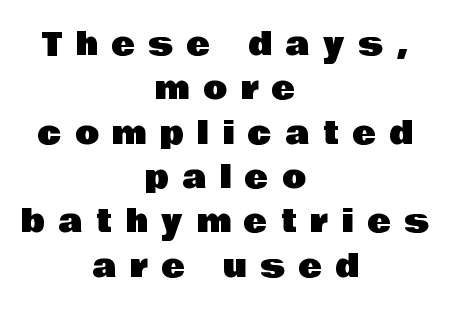
Quick note: interline space is typical. Both edges are ragged and mirror each other, which tells us the setting is centered. Tracking value appears strongly positive — letters spread wide. Observe the absence of serifs on each vertical stroke in this sample.
